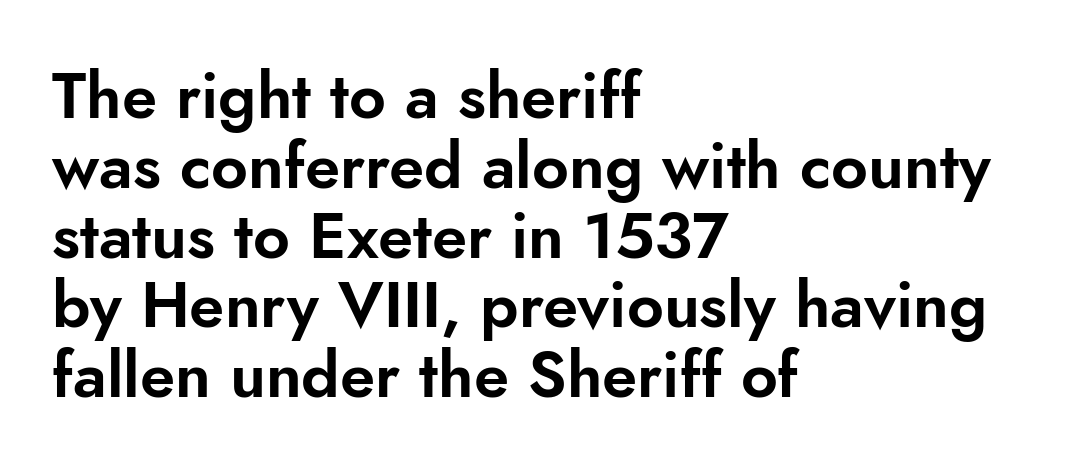
Varying glyph widths throughout — classic text-font behaviour. Interline gaps are noticeably narrow in this sample. Unlike italic type, these characters show no tilt at all. Line starts are locked; line ends wander.
